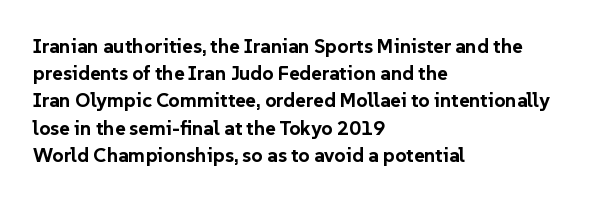
Q: Is the text bold? A: Yes.
Q: Is the text italic (slanted)? A: No, it is upright.
Q: Is the text underlined? A: No.
Q: How is the paragraph aligned? A: Left-aligned.
Q: Is the spacing between letters normal or unusually wide? A: Normal.
Q: Is the spacing between lines tight, normal or loose? A: Normal.
